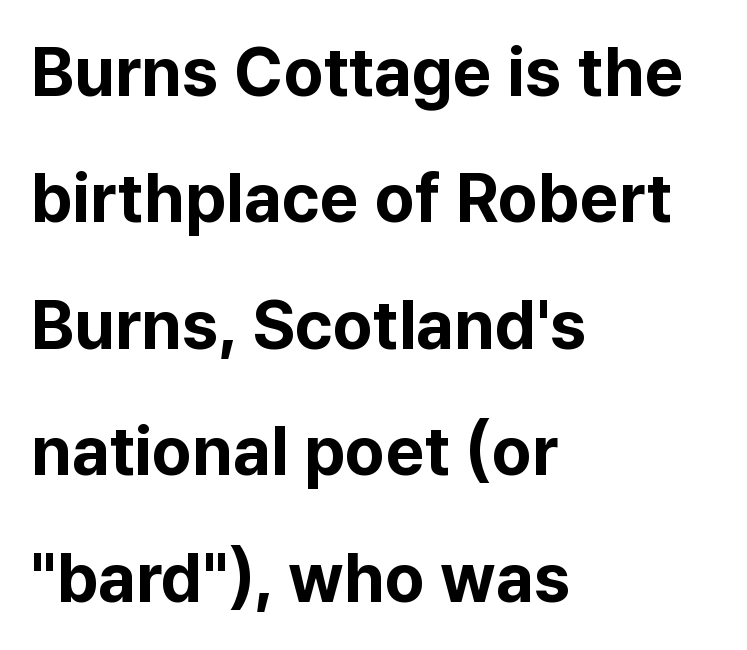
{"serif": "no", "italic": "no", "bold": "yes", "weight": "bold", "width": "normal", "stroke_contrast": "low", "x_height": "medium", "monospaced": "no", "underline": "no", "align": "left", "line_spacing_ratio": 1.86, "letter_spacing": "normal", "letter_spacing_em": 0.0, "glyph_px": 68}
